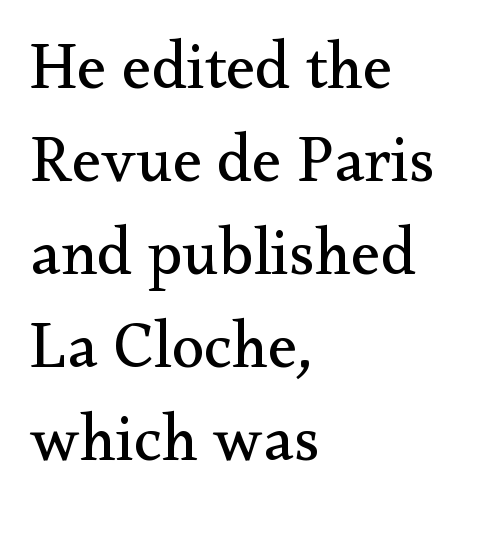
The image shows 66 px regular-weight serif type, upright; set left-aligned, normal line spacing (1.41x), normal letter spacing, not underlined; medium stroke contrast and a small x-height.
